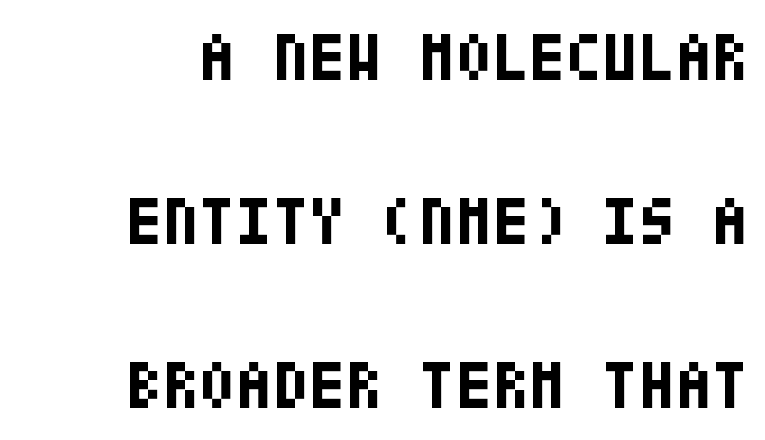
Rendered with straight, roman letterforms. This is sans-serif lettering, the kind often seen on screens and signage. Compared with an ordinary text face, these strokes are far heavier — a full bold. Line spacing here is loose.
